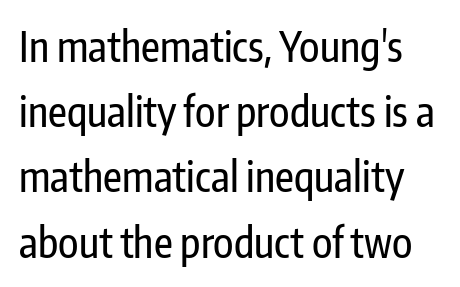
{"serif": "no", "italic": "no", "width": "condensed", "stroke_contrast": "low", "x_height": "medium", "monospaced": "no", "underline": "no", "line_spacing": "normal", "line_spacing_ratio": 1.59, "letter_spacing": "normal", "letter_spacing_em": 0.0, "glyph_px": 41}
